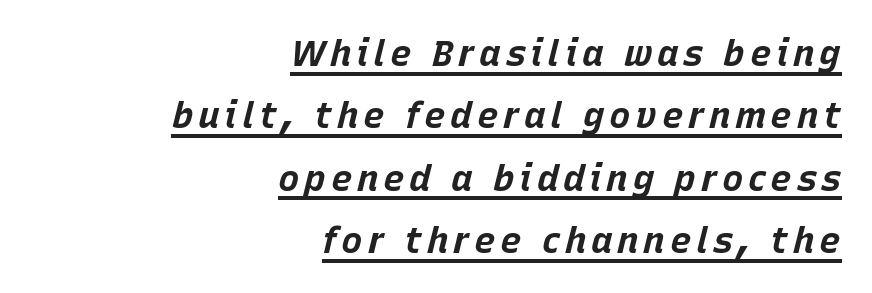
Q: Is the text bold? A: Yes.
Q: Is the text italic (slanted)? A: Yes, it leans right by about 15 degrees.
Q: Is the text underlined? A: Yes.
Q: How is the paragraph aligned? A: Right-aligned.
Q: Width (condensed, normal, or wide)? A: Normal.
Q: Stroke contrast? A: Low.
Q: x-height? A: Large.
Q: Monospaced? A: No.
